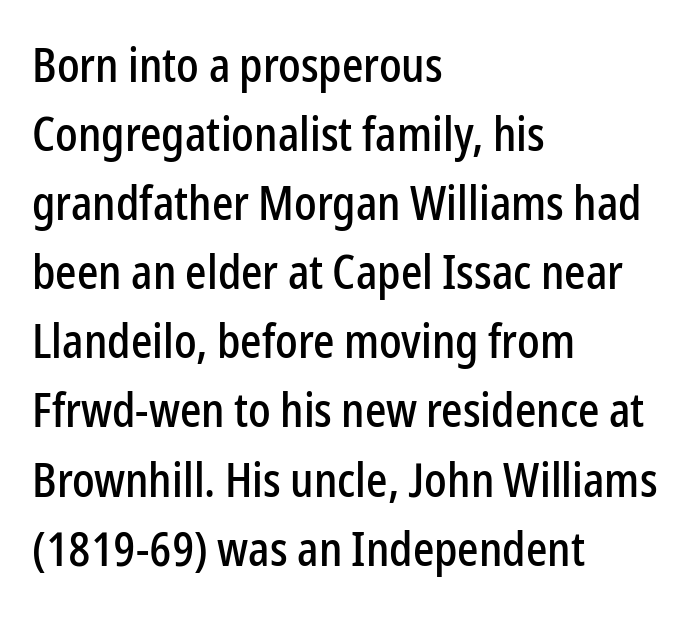
Q: Is the text italic (slanted)? A: No, it is upright.
Q: Is the typeface a serif or a sans-serif typeface? A: Sans-serif.
Q: Is the text underlined? A: No.
Q: How is the paragraph aligned? A: Left-aligned.
Q: Is the spacing between letters normal or unusually wide? A: Normal.
Q: Is the spacing between lines tight, normal or loose? A: Normal.
Q: Width (condensed, normal, or wide)? A: Condensed.
Q: Stroke contrast? A: Low.
Q: x-height? A: Medium.
Q: Monospaced? A: No.
